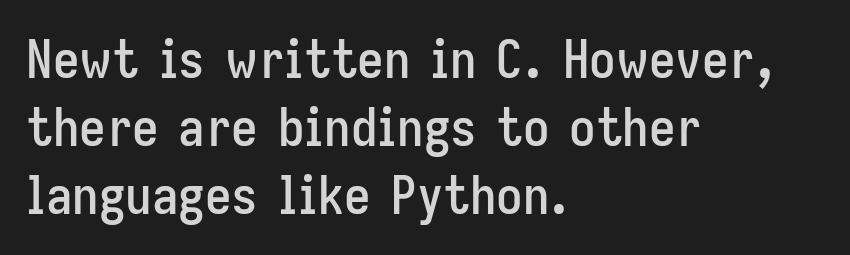
{"serif": "no", "italic": "no", "width": "condensed", "stroke_contrast": "low", "x_height": "medium", "monospaced": "no", "underline": "no", "align": "left", "line_spacing": "normal", "line_spacing_ratio": 1.28, "letter_spacing": "normal", "letter_spacing_em": 0.0, "glyph_px": 53}
